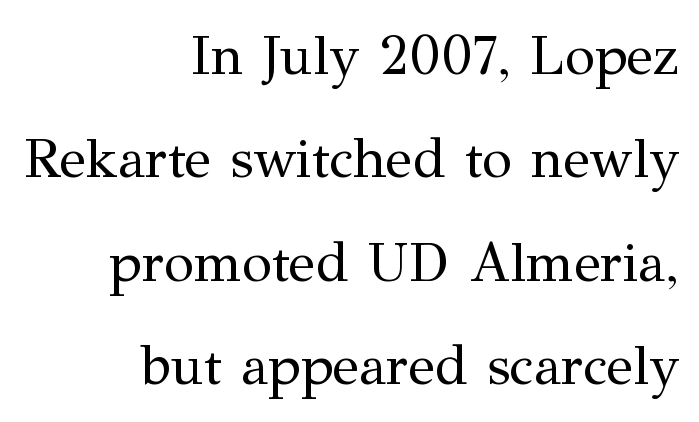
Q: Is the text bold? A: No.
Q: Is the text italic (slanted)? A: No, it is upright.
Q: Is the typeface a serif or a sans-serif typeface? A: Serif.
Q: Is the text underlined? A: No.
Q: How is the paragraph aligned? A: Right-aligned.
Q: Is the spacing between letters normal or unusually wide? A: Normal.
Q: Width (condensed, normal, or wide)? A: Normal.
Q: Stroke contrast? A: Medium.
Q: x-height? A: Medium.
Q: Monospaced? A: No.
